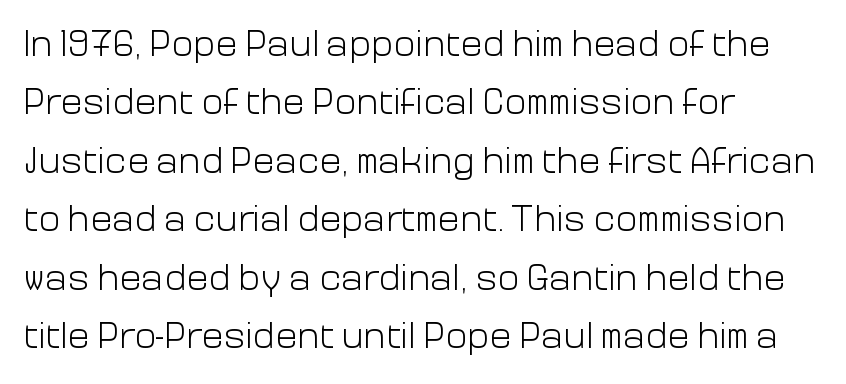
The face used here is proportionally spaced, like ordinary book or web type. Stems and bowls with no extra thickness — not bold. Unmarked baselines from the first word to the last. A normal amount of white space separates one row of letters from the next.
